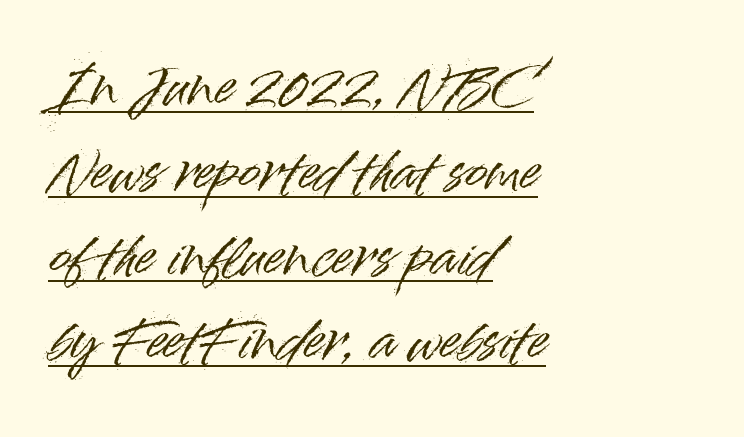
{"serif": "no", "width": "normal", "stroke_contrast": "high", "x_height": "small", "monospaced": "no", "underline": "yes", "align": "left", "line_spacing": "normal", "line_spacing_ratio": 1.63, "letter_spacing": "normal", "letter_spacing_em": 0.0, "glyph_px": 52}
